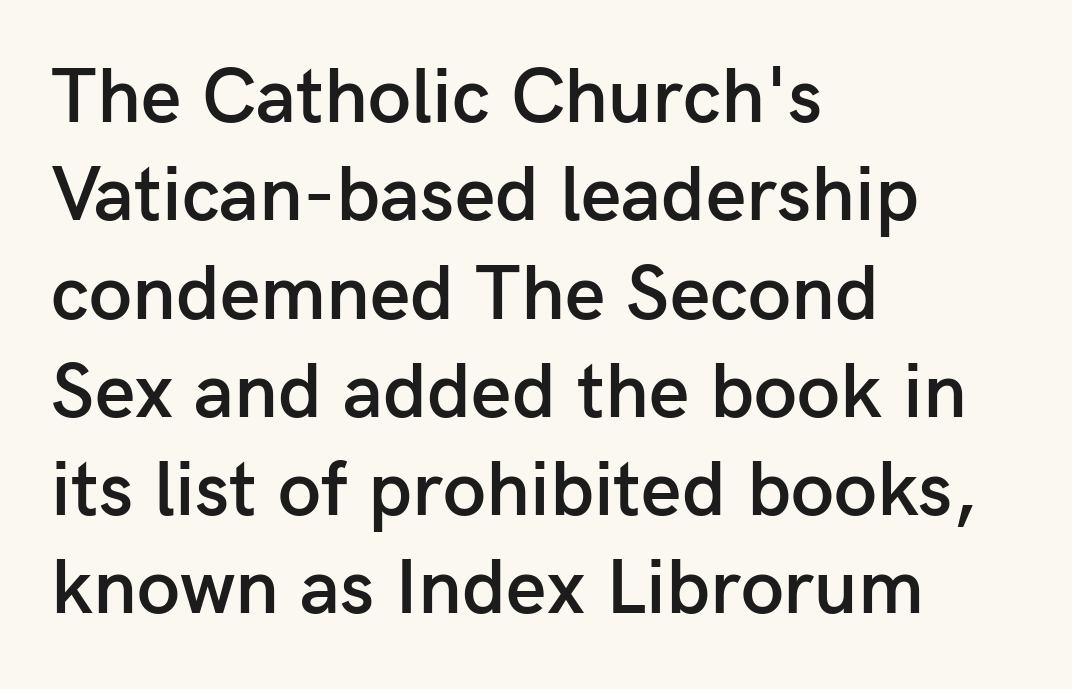
Q: Is the text bold? A: Semi-bold.
Q: Is the text italic (slanted)? A: No, it is upright.
Q: Is the typeface a serif or a sans-serif typeface? A: Sans-serif.
Q: Is the text underlined? A: No.
Q: How is the paragraph aligned? A: Left-aligned.
Q: Is the spacing between letters normal or unusually wide? A: Normal.
Q: Is the spacing between lines tight, normal or loose? A: Normal.
Q: Width (condensed, normal, or wide)? A: Normal.
Q: Stroke contrast? A: Low.
Q: x-height? A: Medium.
Q: Monospaced? A: No.
